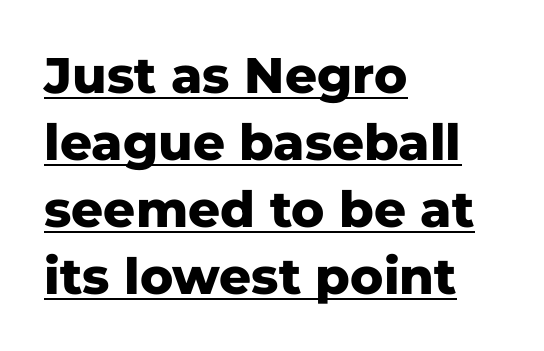
Q: Is the text bold? A: Yes.
Q: Is the text italic (slanted)? A: No, it is upright.
Q: Is the typeface a serif or a sans-serif typeface? A: Sans-serif.
Q: Is the text underlined? A: Yes.
Q: How is the paragraph aligned? A: Left-aligned.
Q: Is the spacing between letters normal or unusually wide? A: Normal.
Q: Is the spacing between lines tight, normal or loose? A: Normal.
Q: Width (condensed, normal, or wide)? A: Normal.
Q: Stroke contrast? A: Low.
Q: x-height? A: Medium.
Q: Monospaced? A: No.
